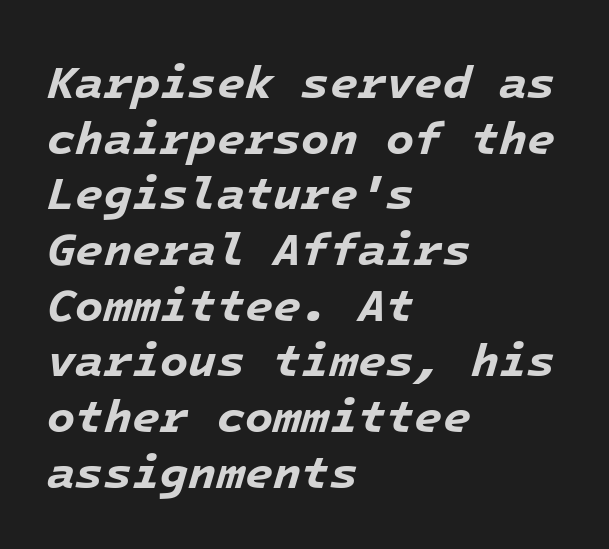
The image shows 46 px bold type, italic (leaning right), monospaced; set left-aligned, line spacing 1.21x, normal letter spacing, not underlined; low stroke contrast and a medium x-height.
